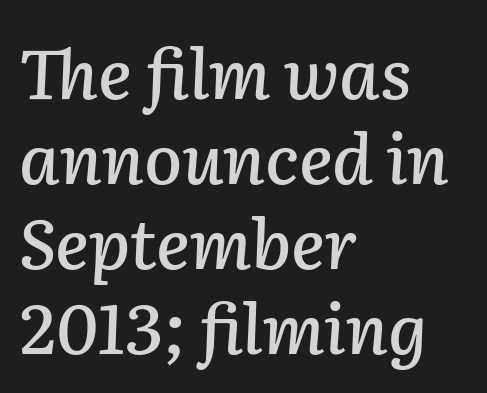
{"italic": "yes", "lean": "right", "slant_degrees": 2, "width": "normal", "stroke_contrast": "low", "x_height": "medium", "monospaced": "no", "underline": "no", "align": "left", "line_spacing_ratio": 1.23, "letter_spacing": "normal", "letter_spacing_em": 0.0, "glyph_px": 69}
